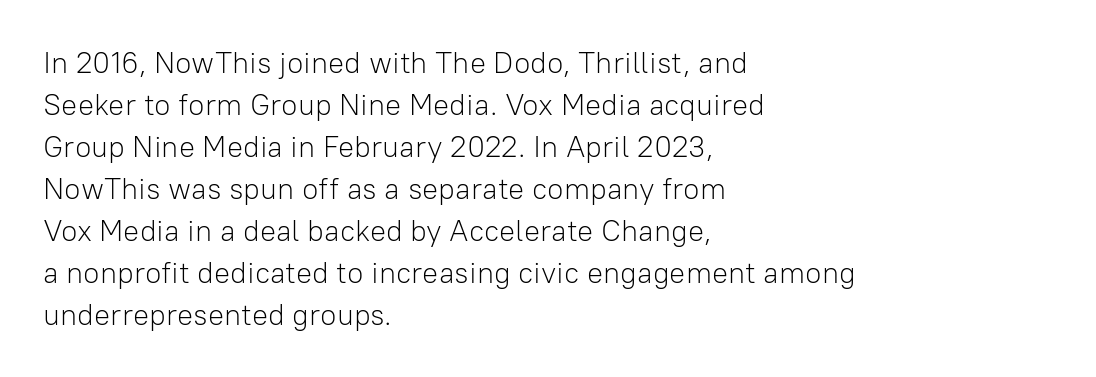
{"serif": "no", "italic": "no", "bold": "no", "weight": "light", "width": "normal", "stroke_contrast": "low", "x_height": "medium", "monospaced": "no", "underline": "no", "align": "left", "line_spacing": "normal", "line_spacing_ratio": 1.4, "letter_spacing": "normal", "letter_spacing_em": 0.0, "glyph_px": 30}
